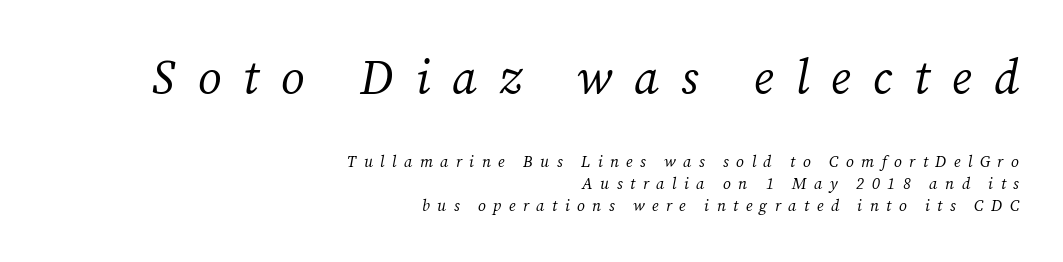
The image shows 48 px regular-weight serif type, italic (leaning right); set right-aligned, normal line spacing (1.4x), unusually wide letter spacing (+0.46 em), not underlined; the first (top) block is 3.0x larger; medium stroke contrast and a medium x-height.
